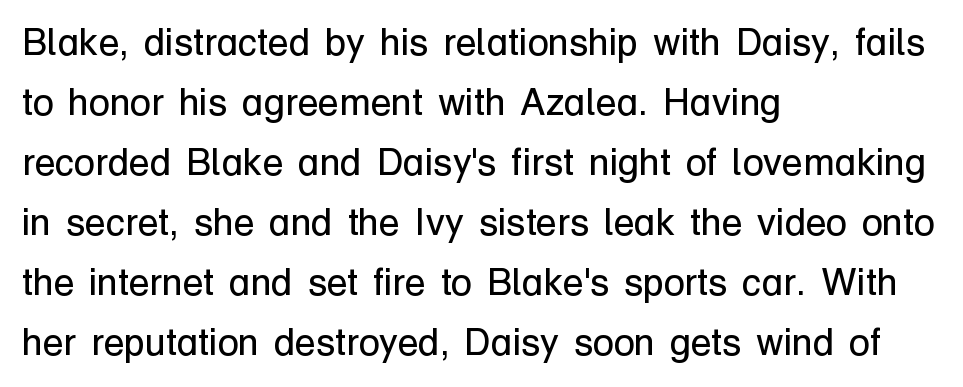
{"serif": "no", "italic": "no", "bold": "no", "weight": "regular", "width": "normal", "stroke_contrast": "low", "x_height": "medium", "monospaced": "no", "underline": "no", "align": "left", "line_spacing": "normal", "line_spacing_ratio": 1.58, "letter_spacing": "normal", "letter_spacing_em": 0.0, "glyph_px": 38}
